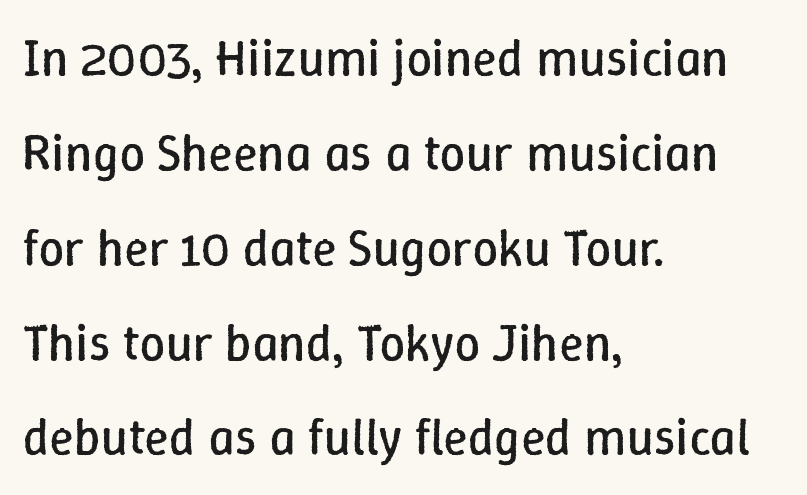
Q: Is the text bold? A: No.
Q: Is the text italic (slanted)? A: No, it is upright.
Q: Is the text underlined? A: No.
Q: How is the paragraph aligned? A: Left-aligned.
Q: Is the spacing between letters normal or unusually wide? A: Normal.
Q: Width (condensed, normal, or wide)? A: Normal.
Q: Stroke contrast? A: Low.
Q: x-height? A: Medium.
Q: Monospaced? A: No.
